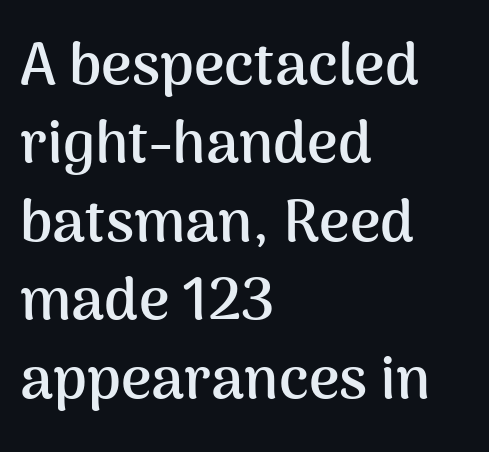
Does the leading feel generous? No, just average. How heavy is the stroke? Heavy — this is a bold. The lettering stays uniformly vertical, giving the passage a roman look. Visually the block forms a straight wall on the left and a jagged coastline on the right.
